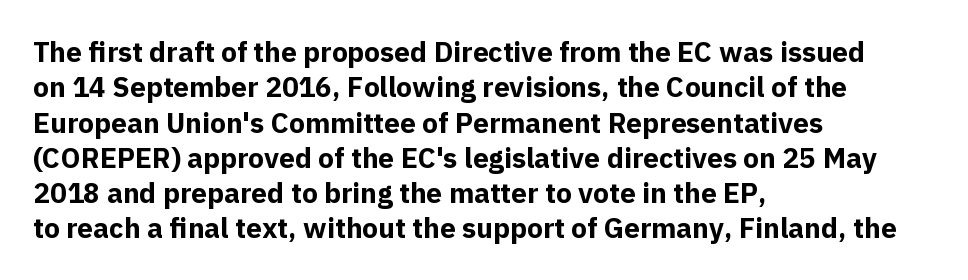
The image shows 28 px bold sans-serif type, upright; set left-aligned, normal line spacing (1.26x), normal letter spacing, not underlined; a medium x-height.
